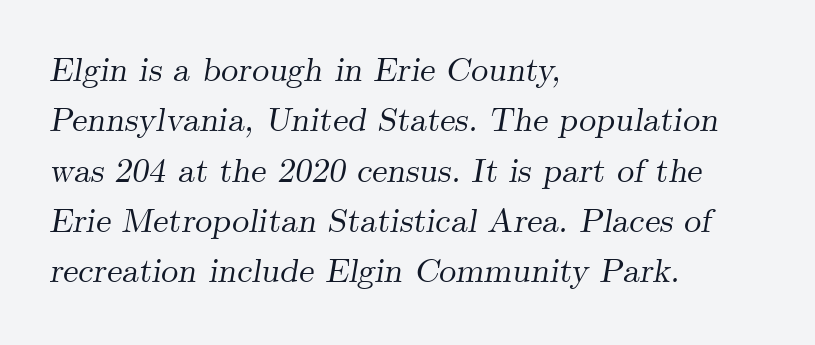
{"serif": "yes", "italic": "yes", "lean": "right", "slant_degrees": 9, "width": "normal", "stroke_contrast": "medium", "x_height": "small", "monospaced": "no", "underline": "no", "align": "left", "line_spacing": "normal", "line_spacing_ratio": 1.48, "letter_spacing": "normal", "letter_spacing_em": 0.0, "glyph_px": 34}
